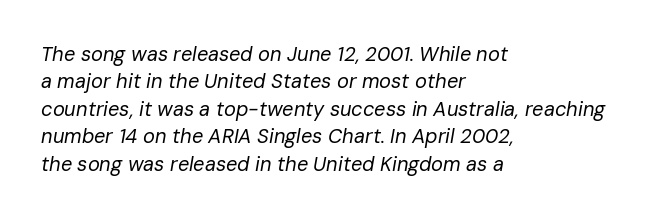
Q: Is the text bold? A: No.
Q: Is the text italic (slanted)? A: Yes, it leans right by about 10 degrees.
Q: Is the text underlined? A: No.
Q: How is the paragraph aligned? A: Left-aligned.
Q: Is the spacing between letters normal or unusually wide? A: Normal.
Q: Is the spacing between lines tight, normal or loose? A: Normal.
